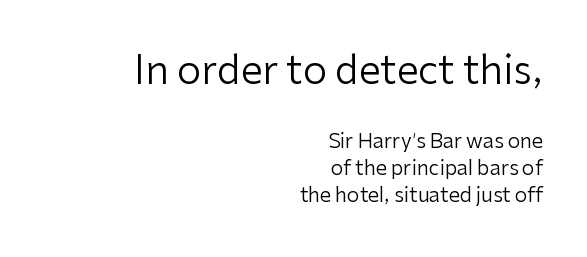
The image shows 39 px regular-weight sans-serif type, upright; set right-aligned, normal line spacing (1.34x), normal letter spacing, not underlined; the first (top) block is 1.95x larger; low stroke contrast and a medium x-height.
